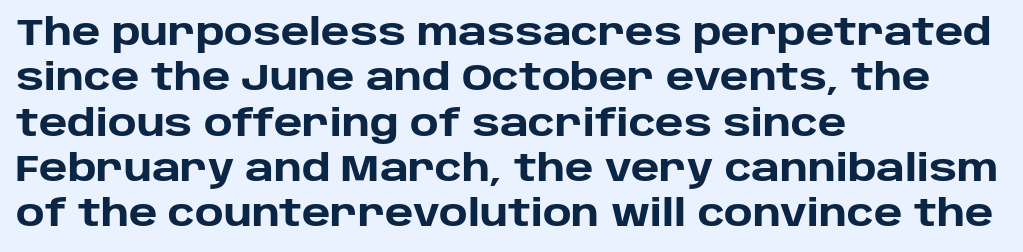
{"serif": "no", "italic": "no", "bold": "yes", "weight": "heavy", "width": "normal", "stroke_contrast": "low", "x_height": "large", "monospaced": "no", "underline": "no", "align": "left", "line_spacing": "normal", "line_spacing_ratio": 1.26, "letter_spacing": "normal", "letter_spacing_em": 0.0, "glyph_px": 36}
